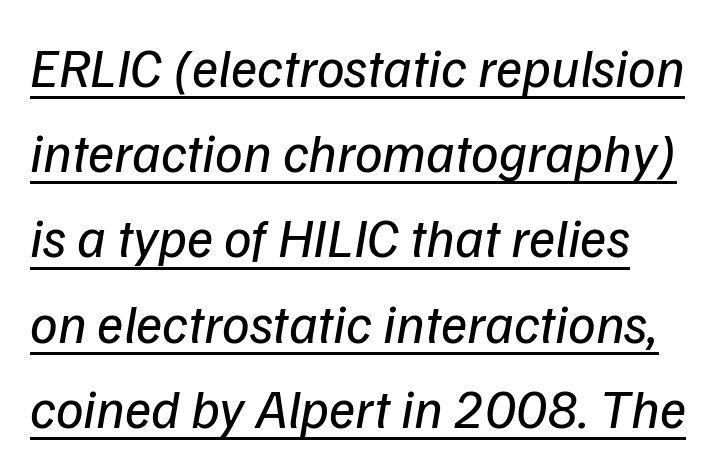
Do the characters align in a grid? No, the font is proportional. Standard letterfit; no display-style spreading of the glyphs. An italicized treatment has been applied to the whole sample. Interline gaps are of average width in this sample. Weight: not bold — regular or lighter. These characters rest on top of a visible drawn line.
